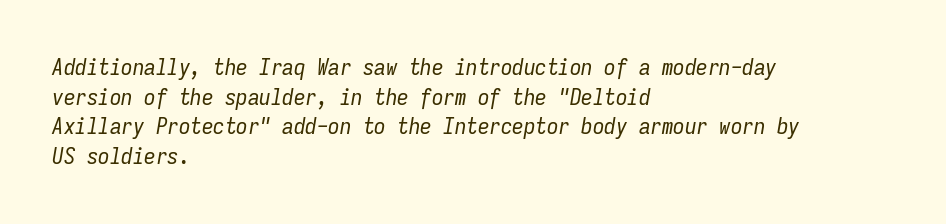
Q: Is the text bold? A: No.
Q: Is the text italic (slanted)? A: Yes, it leans right by about 9 degrees.
Q: Is the text underlined? A: No.
Q: How is the paragraph aligned? A: Left-aligned.
Q: Is the spacing between letters normal or unusually wide? A: Normal.
Q: Is the spacing between lines tight, normal or loose? A: Normal.
